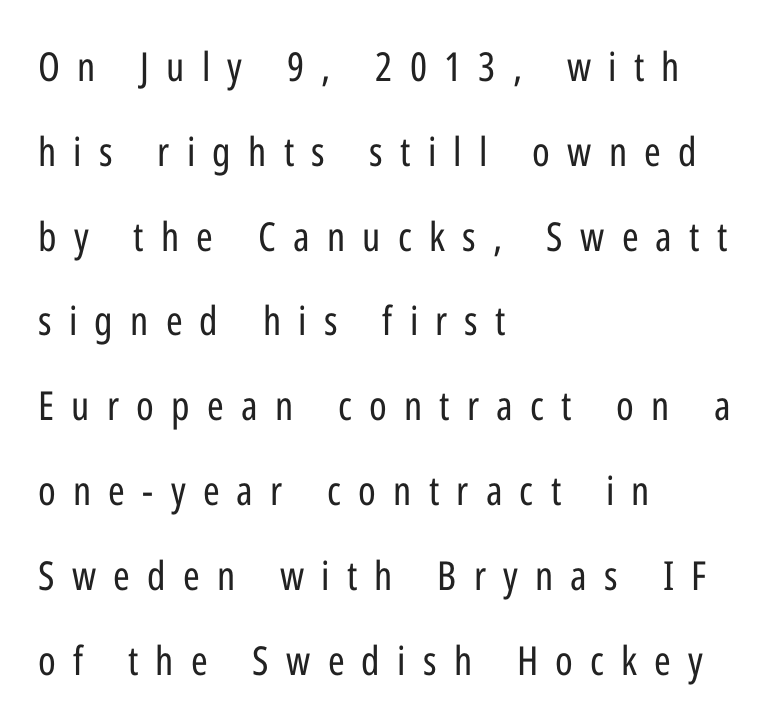
{"serif": "no", "italic": "no", "bold": "no", "weight": "regular", "width": "condensed", "stroke_contrast": "low", "x_height": "medium", "monospaced": "no", "underline": "no", "align": "left", "line_spacing": "loose", "line_spacing_ratio": 2.12, "letter_spacing": "wide", "letter_spacing_em": 0.43, "glyph_px": 40}
